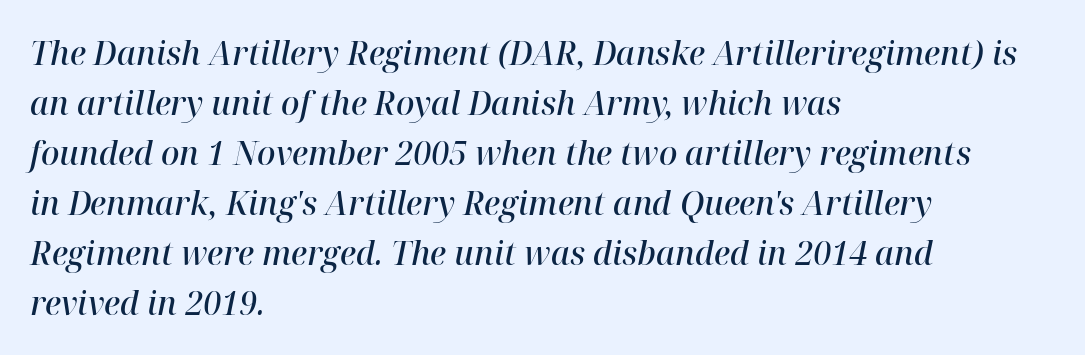
The image shows 32 px semibold serif type, italic (leaning right); set left-aligned, normal line spacing (1.56x), normal letter spacing, not underlined; high stroke contrast and a medium x-height.
